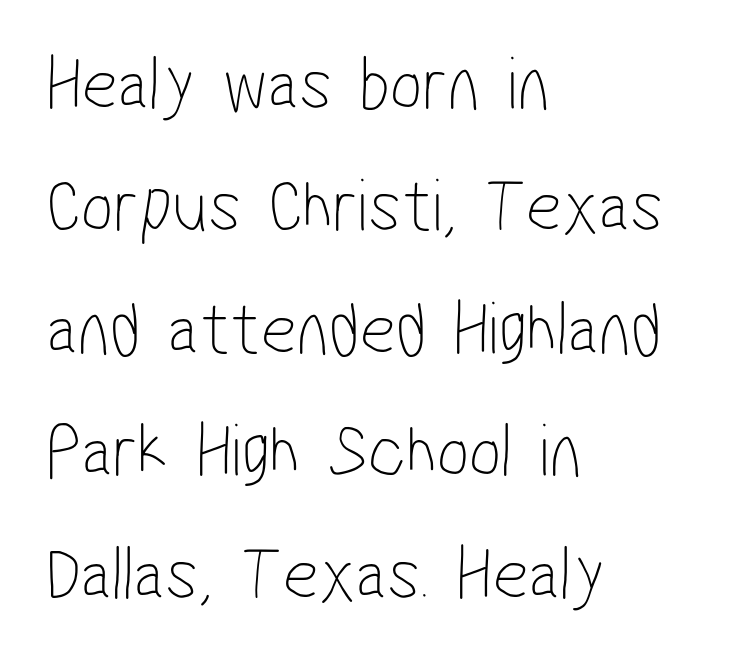
Q: Is the text bold? A: No.
Q: Is the typeface a serif or a sans-serif typeface? A: Sans-serif.
Q: Is the text underlined? A: No.
Q: How is the paragraph aligned? A: Left-aligned.
Q: Is the spacing between letters normal or unusually wide? A: Normal.
Q: Is the spacing between lines tight, normal or loose? A: Normal.
Q: Width (condensed, normal, or wide)? A: Condensed.
Q: Stroke contrast? A: Low.
Q: x-height? A: Medium.
Q: Monospaced? A: No.
